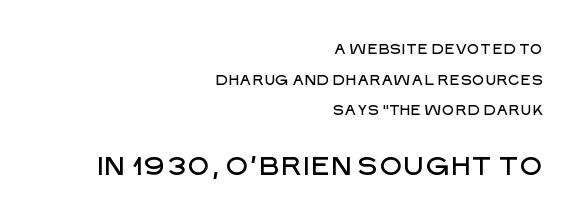
Q: Is the text italic (slanted)? A: No, it is upright.
Q: Is the text underlined? A: No.
Q: How is the paragraph aligned? A: Right-aligned.
Q: Is the spacing between letters normal or unusually wide? A: Normal.
Q: Is the spacing between lines tight, normal or loose? A: Loose.
Q: Which block of text is set in a larger size, the first (top) or the second (bottom)? A: The second (bottom) one.
